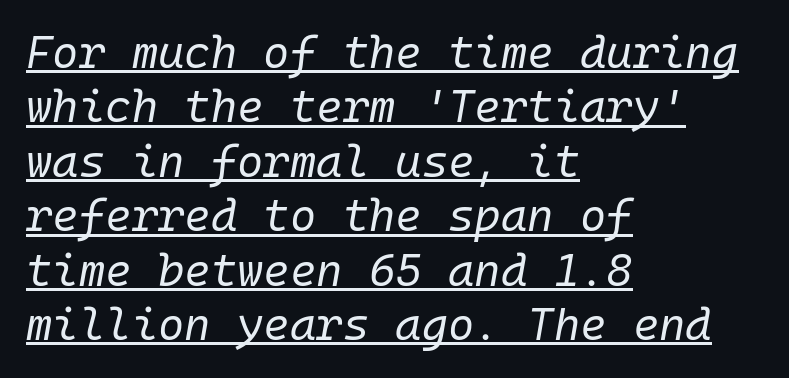
{"italic": "yes", "lean": "right", "slant_degrees": 10, "bold": "no", "weight": "regular", "width": "normal", "stroke_contrast": "low", "x_height": "medium", "monospaced": "yes", "underline": "yes", "align": "left", "line_spacing_ratio": 1.21, "letter_spacing": "normal", "letter_spacing_em": 0.0, "glyph_px": 45}
